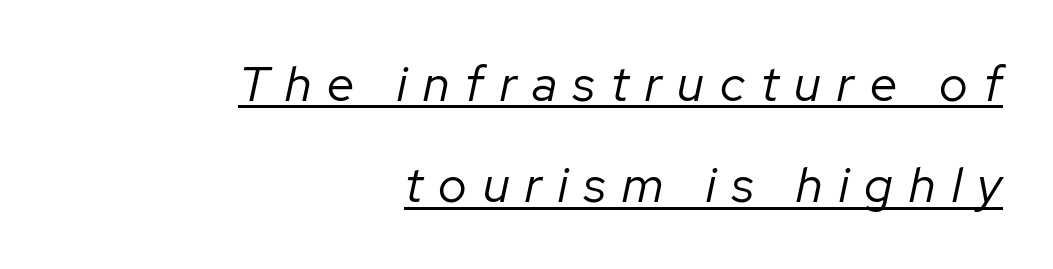
Unbolded letterforms with no extra heft. The passage is arranged like a letterhead date or caption credit — flush right. Is this a fixed-width face? No — the glyphs have proportional, varying widths. Spacing between characters has been opened up far beyond the box default.
